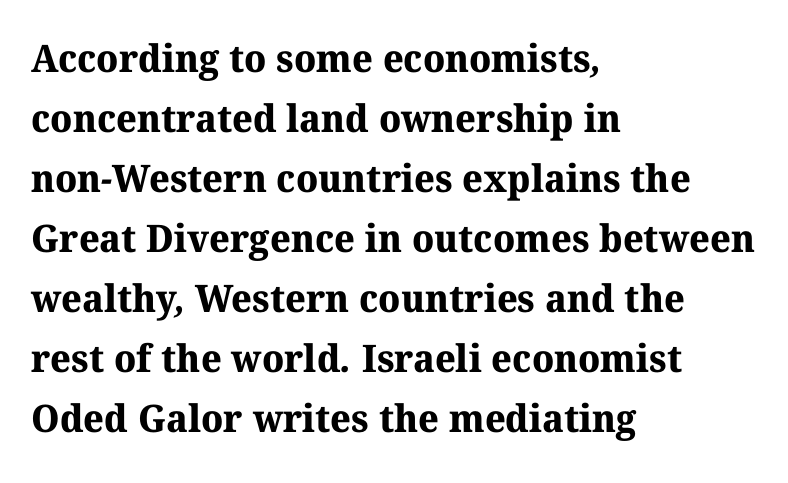
The space beneath each line is pristine and unruled. Whoever set this chose a conventional vertical rhythm. Each word holds together tightly as a unit, with standard inter-letter gaps. The typesetting leans heavy: a genuine bold. Check where the strokes stop: tiny serifs finish them off.
